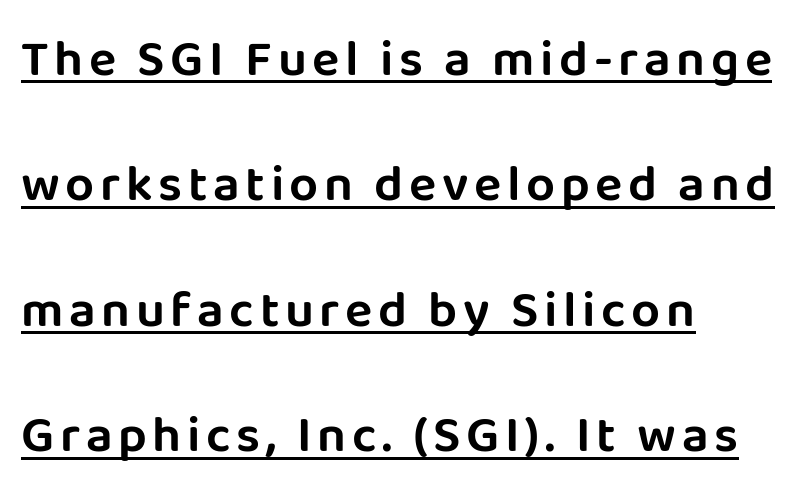
{"serif": "no", "italic": "no", "width": "normal", "stroke_contrast": "low", "x_height": "large", "monospaced": "no", "underline": "yes", "align": "left", "line_spacing": "loose", "line_spacing_ratio": 2.46, "glyph_px": 51}
